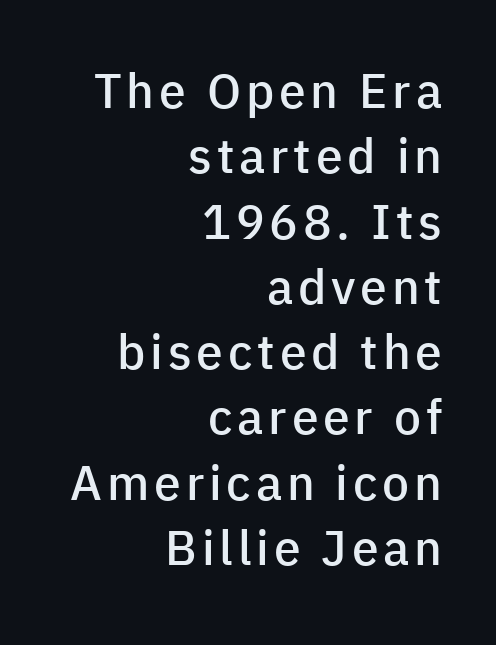
{"serif": "no", "italic": "no", "bold": "semi", "weight": "semibold", "width": "normal", "stroke_contrast": "low", "x_height": "medium", "monospaced": "no", "underline": "no", "align": "right", "line_spacing": "normal", "line_spacing_ratio": 1.36, "glyph_px": 48}
